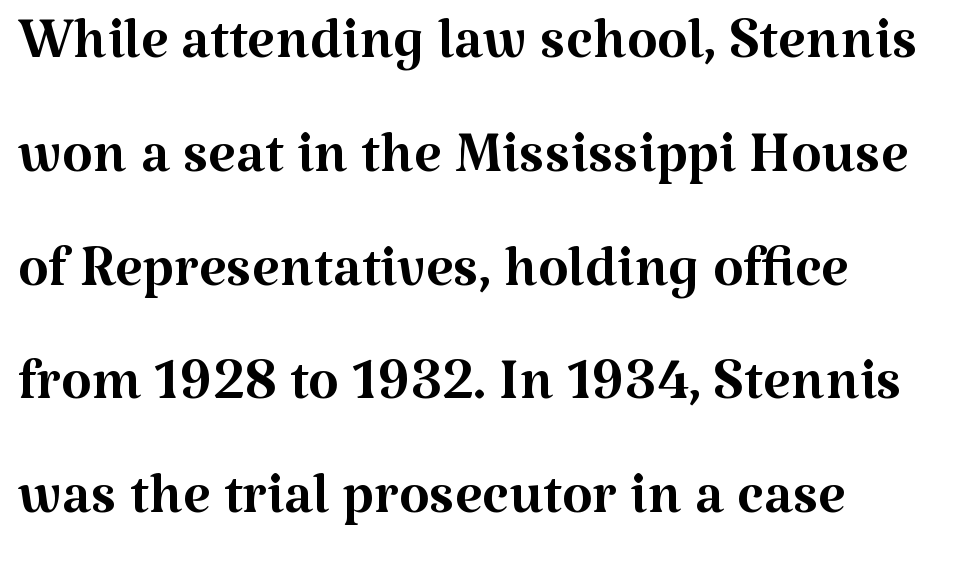
{"serif": "yes", "italic": "no", "bold": "no", "weight": "regular", "width": "normal", "stroke_contrast": "medium", "x_height": "medium", "monospaced": "no", "underline": "no", "align": "left", "line_spacing": "normal", "line_spacing_ratio": 1.44, "letter_spacing": "normal", "letter_spacing_em": 0.0, "glyph_px": 79}
